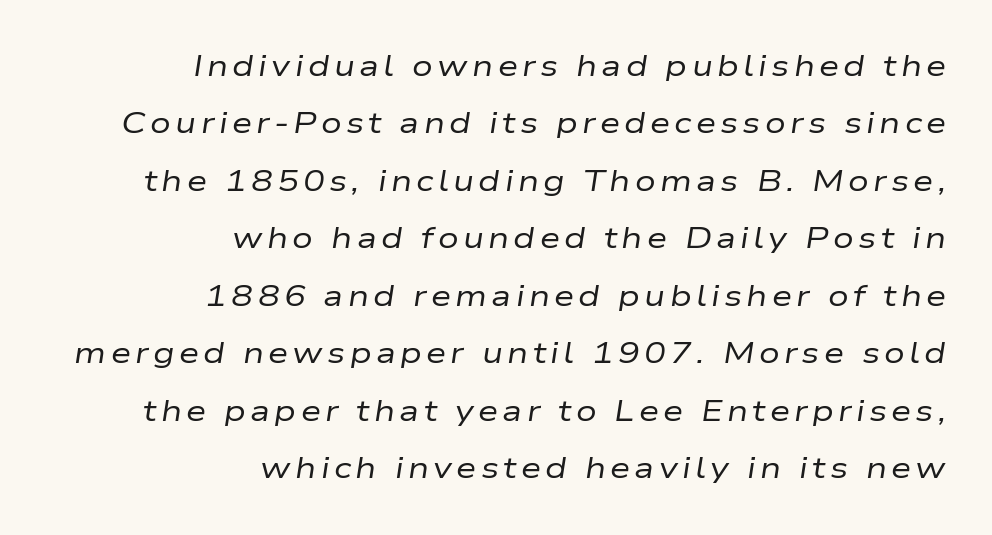
{"italic": "yes", "lean": "right", "slant_degrees": 9, "bold": "no", "weight": "regular", "width": "wide", "stroke_contrast": "low", "x_height": "medium", "monospaced": "no", "underline": "no", "align": "right", "line_spacing": "loose", "line_spacing_ratio": 1.98, "glyph_px": 29}
